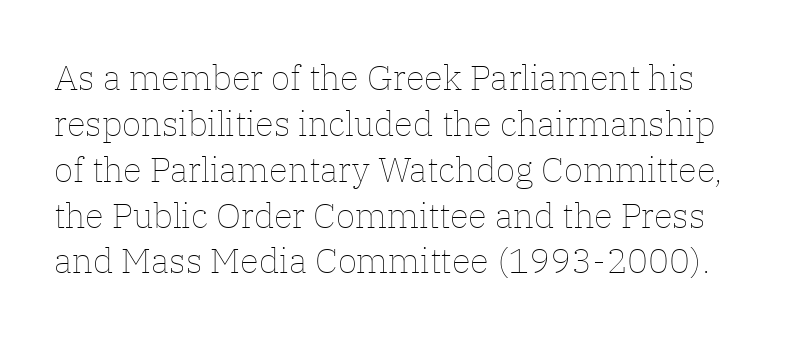
The image shows 35 px thin type, upright; set normal line spacing (1.31x), normal letter spacing, not underlined; low stroke contrast and a medium x-height.
